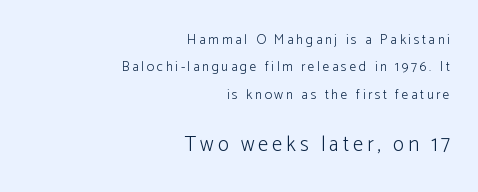
The later block is typeset at a bigger size than the earlier block. Unbolded letterforms with no extra heft. It's the straight-up-and-down kind of type. Right-aligned paragraph, ragged on the left. Underlining? Definitely not there. Honestly, the rows look like they've been pulled way apart.
